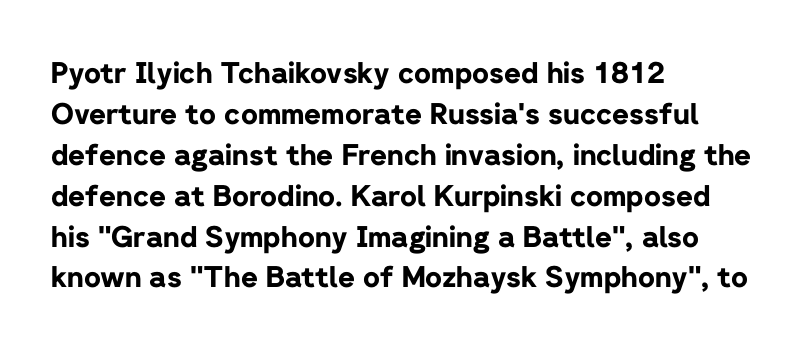
{"serif": "no", "italic": "no", "bold": "yes", "weight": "bold", "width": "normal", "stroke_contrast": "low", "x_height": "medium", "monospaced": "no", "underline": "no", "align": "left", "line_spacing": "normal", "line_spacing_ratio": 1.41, "letter_spacing": "normal", "letter_spacing_em": 0.0, "glyph_px": 29}
